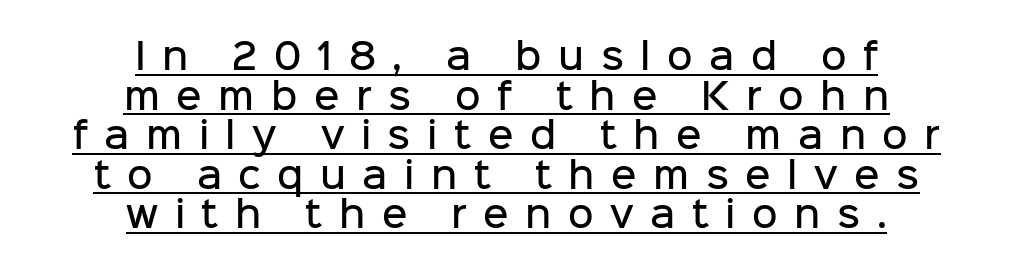
These characters rest on top of a visible drawn line. Every stem runs plumb, perpendicular to the baseline. Observe the absence of serifs on each vertical stroke in this sample. The passage shown stacks its lines with hardly any gap.
